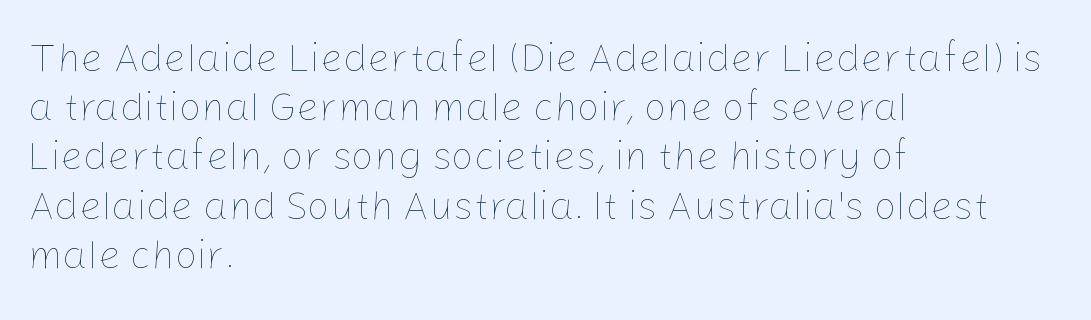
Q: Is the text bold? A: No.
Q: Is the text italic (slanted)? A: No, it is upright.
Q: Is the text underlined? A: No.
Q: How is the paragraph aligned? A: Left-aligned.
Q: Is the spacing between letters normal or unusually wide? A: Normal.
Q: Width (condensed, normal, or wide)? A: Normal.
Q: Stroke contrast? A: Low.
Q: x-height? A: Medium.
Q: Monospaced? A: No.
